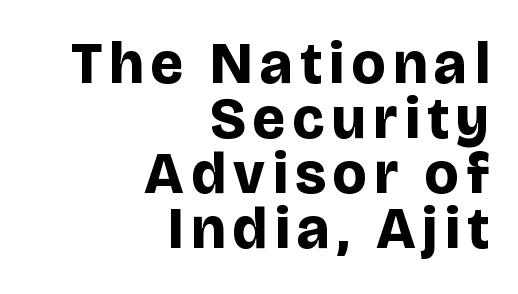
The image shows 58 px bold sans-serif type, upright; set right-aligned, tight line spacing (0.95x), not underlined; low stroke contrast and a large x-height.
